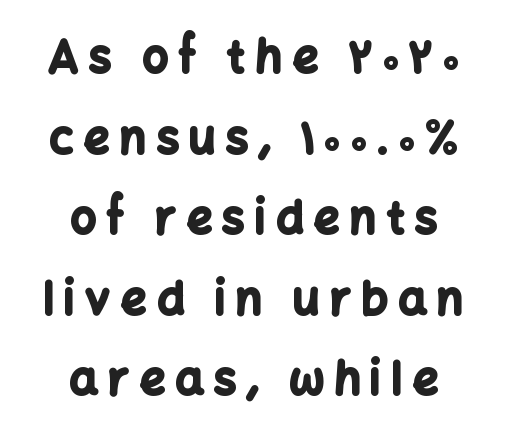
Q: Is the text bold? A: Yes.
Q: Is the text italic (slanted)? A: No, it is upright.
Q: Is the typeface a serif or a sans-serif typeface? A: Sans-serif.
Q: Is the text underlined? A: No.
Q: How is the paragraph aligned? A: Centered.
Q: Is the spacing between letters normal or unusually wide? A: Unusually wide.
Q: Width (condensed, normal, or wide)? A: Normal.
Q: Stroke contrast? A: Low.
Q: x-height? A: Medium.
Q: Monospaced? A: No.
